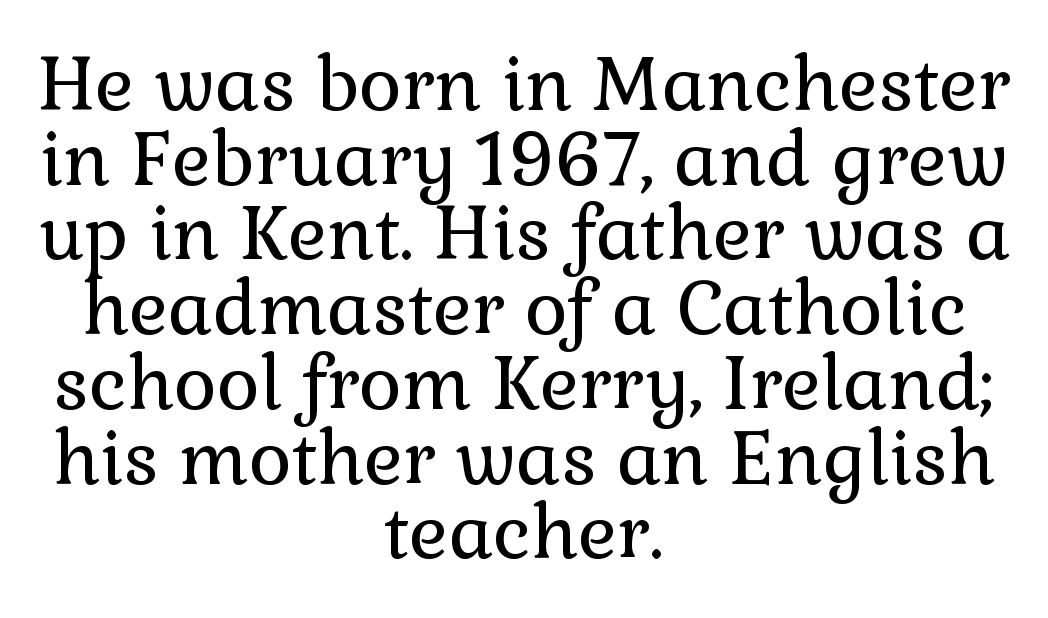
The image shows 74 px regular-weight serif type, upright; set centered, tight line spacing (1.01x), normal letter spacing, not underlined; a medium x-height.
